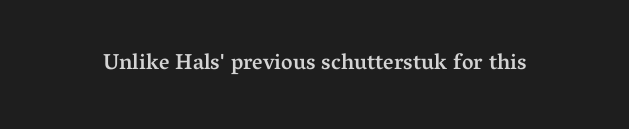
The image shows 22 px text type, upright; set normal letter spacing, not underlined.
